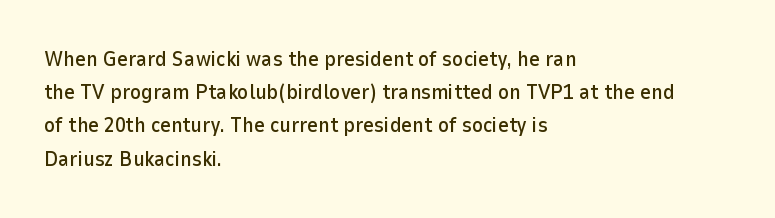
The tracking reads as untouched default to a designer's eye. Anything drawn beneath the words? Only blank space. Leading: standard. The lettering holds an erect, upright posture throughout.
